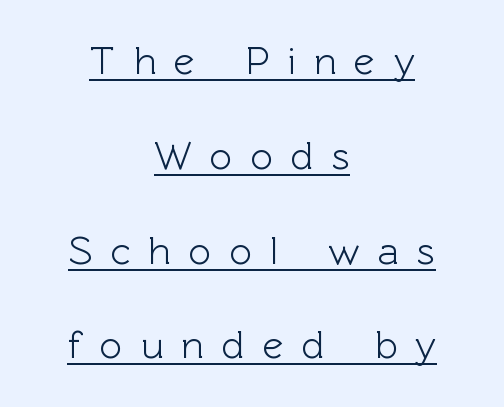
The rendering uses natural spacing where letterforms have individual widths. Display-style spreading of the glyphs; the letterfit is very open. Each letter's strokes conclude bluntly, with no projecting serifs. Short and long lines alike share a common midpoint.
